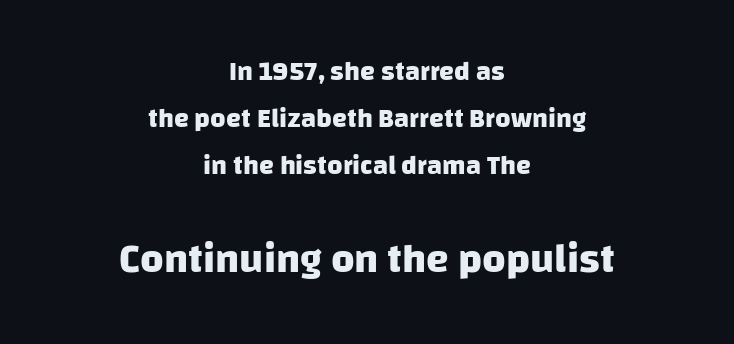
Block two is the big one; block one sits smaller above it. The text was rendered using a sans face with plain stroke endings. These lines are rendered in a variable-pitch font. Decoration check: the copy has no underline. Default kerning and tracking; the words read as compact shapes.
